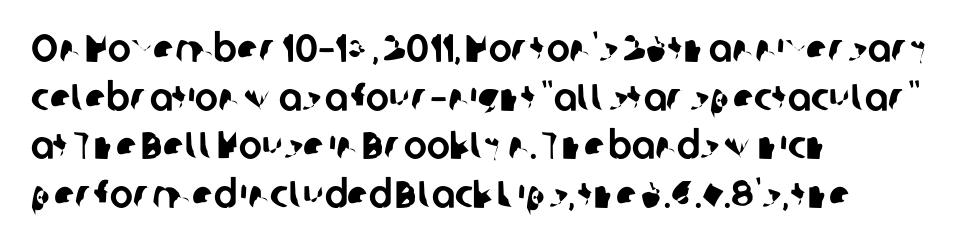
{"serif": "no", "width": "normal", "stroke_contrast": "low", "x_height": "medium", "monospaced": "no", "underline": "no", "align": "left", "line_spacing": "normal", "line_spacing_ratio": 1.25, "letter_spacing": "normal", "letter_spacing_em": 0.0, "glyph_px": 39}
